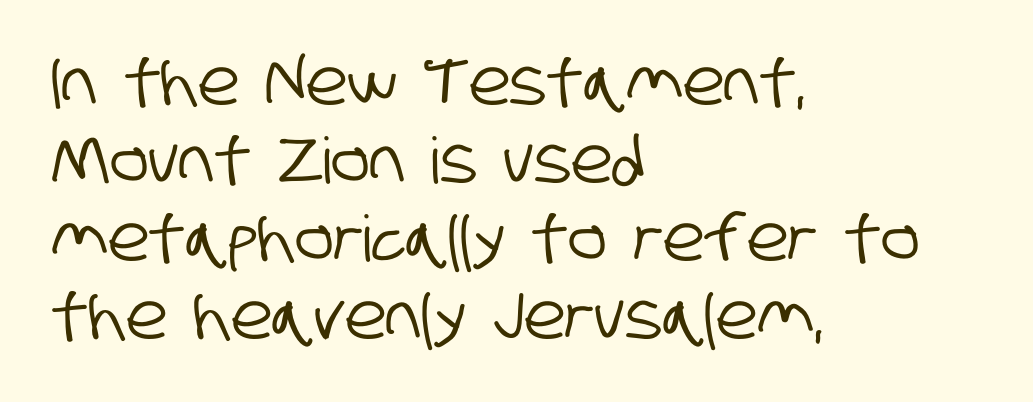
The image shows 64 px condensed sans-serif type; set left-aligned, line spacing 1.22x, normal letter spacing, not underlined; low stroke contrast and a large x-height.
